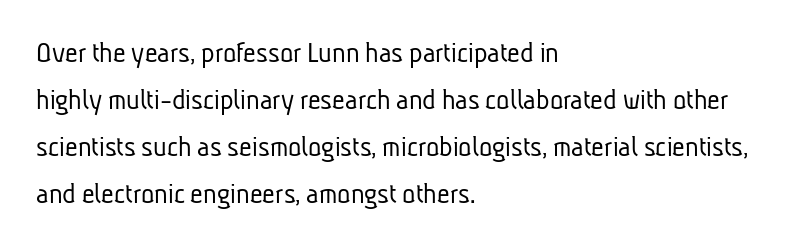
{"serif": "no", "bold": "no", "weight": "light", "width": "condensed", "stroke_contrast": "low", "x_height": "medium", "monospaced": "no", "underline": "no", "align": "left", "line_spacing": "normal", "line_spacing_ratio": 1.52, "letter_spacing": "normal", "letter_spacing_em": 0.0, "glyph_px": 31}
